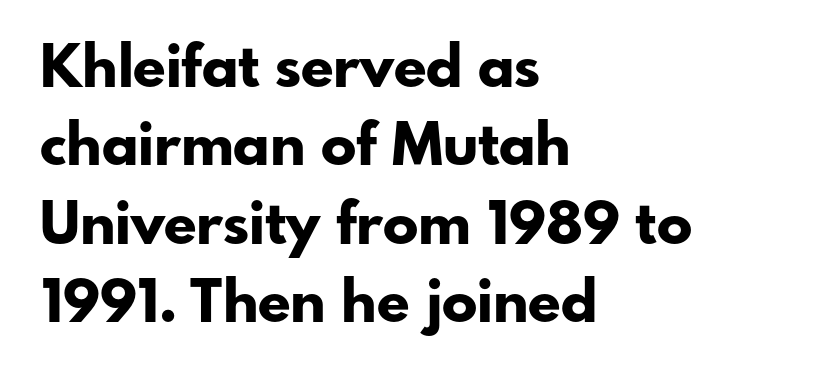
Words float on clear page, feet unadorned. Looks like regular typesetting: each glyph gets only the width it needs. The rendering anchors every line to the left-hand side. A typesetter would call this leading conventional body-copy spacing. Look at the bottom of the vertical strokes: they stop flat, with no serifs. Each glyph is drawn with heavy, bold strokes.
